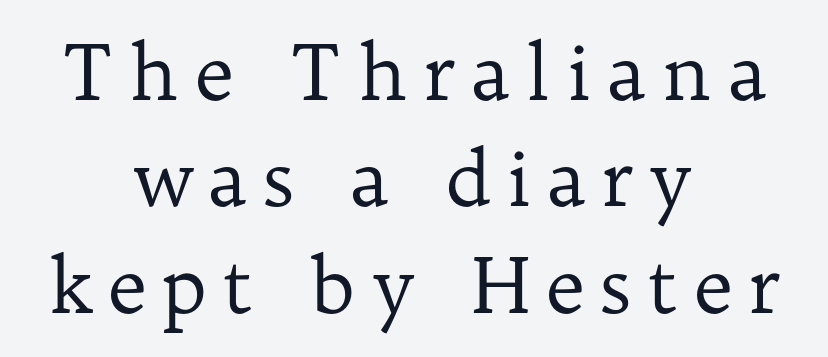
A typesetter would call this proportional, since set widths differ per character. Nothing heavy about these letters — not bold at all. The passage is arranged like a title page — every line centered. The axis of the letterforms is exactly vertical. Serifs: yes, visible at the terminals of the letterforms.
